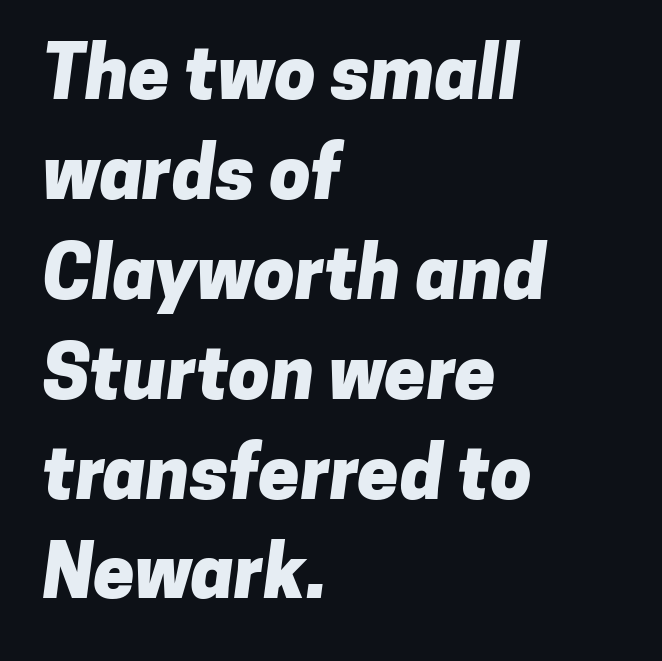
{"serif": "no", "bold": "yes", "weight": "heavy", "width": "normal", "stroke_contrast": "low", "x_height": "medium", "monospaced": "no", "underline": "no", "align": "left", "line_spacing": "normal", "line_spacing_ratio": 1.35, "letter_spacing": "normal", "letter_spacing_em": 0.0, "glyph_px": 74}
